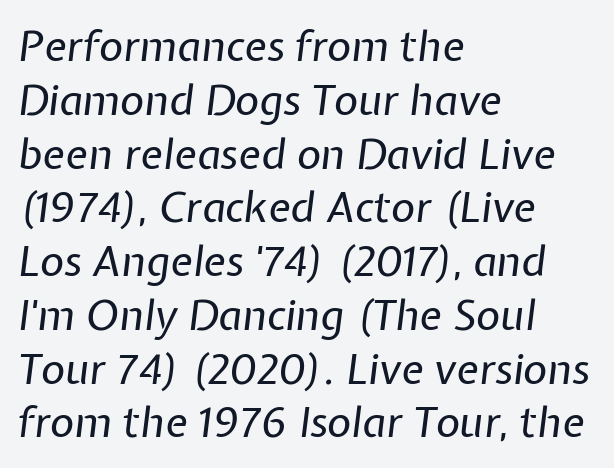
The image shows 42 px regular-weight type, italic (leaning right); set left-aligned, normal line spacing (1.28x), normal letter spacing, not underlined; low stroke contrast and a medium x-height.
